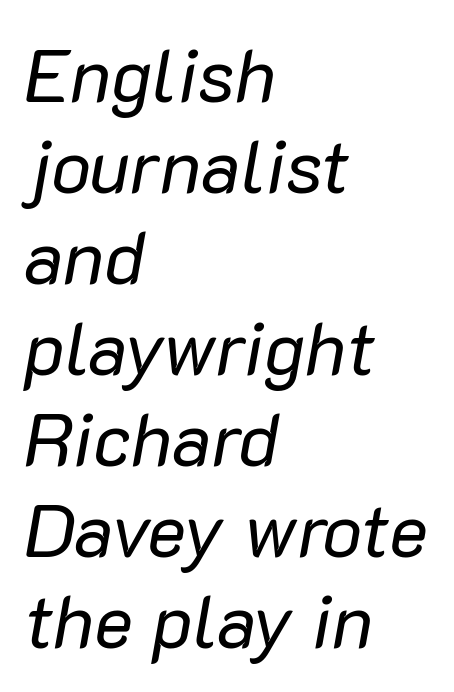
{"italic": "yes", "lean": "right", "slant_degrees": 10, "bold": "no", "weight": "regular", "width": "normal", "stroke_contrast": "low", "x_height": "medium", "monospaced": "no", "underline": "no", "align": "left", "line_spacing_ratio": 1.23, "letter_spacing": "normal", "letter_spacing_em": 0.0, "glyph_px": 74}
